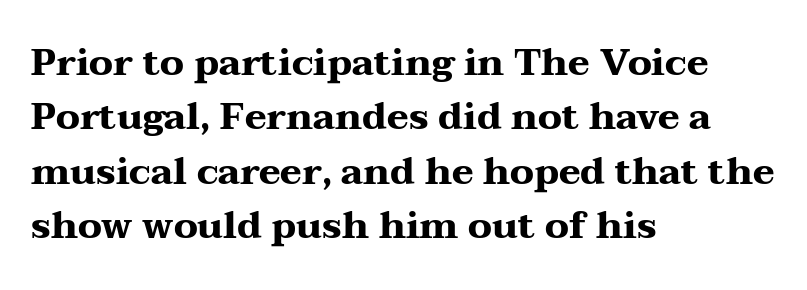
Q: Is the text bold? A: Yes.
Q: Is the text italic (slanted)? A: No, it is upright.
Q: Is the typeface a serif or a sans-serif typeface? A: Serif.
Q: Is the text underlined? A: No.
Q: How is the paragraph aligned? A: Left-aligned.
Q: Is the spacing between letters normal or unusually wide? A: Normal.
Q: Is the spacing between lines tight, normal or loose? A: Normal.
Q: Width (condensed, normal, or wide)? A: Wide.
Q: Stroke contrast? A: Medium.
Q: x-height? A: Medium.
Q: Monospaced? A: No.
